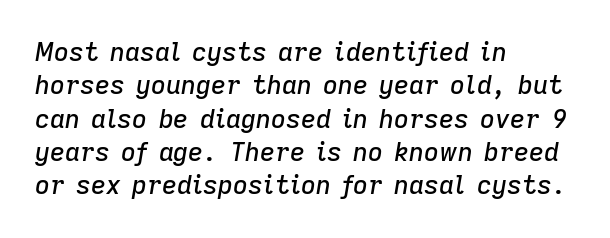
Q: Is the text italic (slanted)? A: Yes, it leans right by about 9 degrees.
Q: Is the text underlined? A: No.
Q: How is the paragraph aligned? A: Left-aligned.
Q: Is the spacing between letters normal or unusually wide? A: Normal.
Q: Is the spacing between lines tight, normal or loose? A: Normal.
